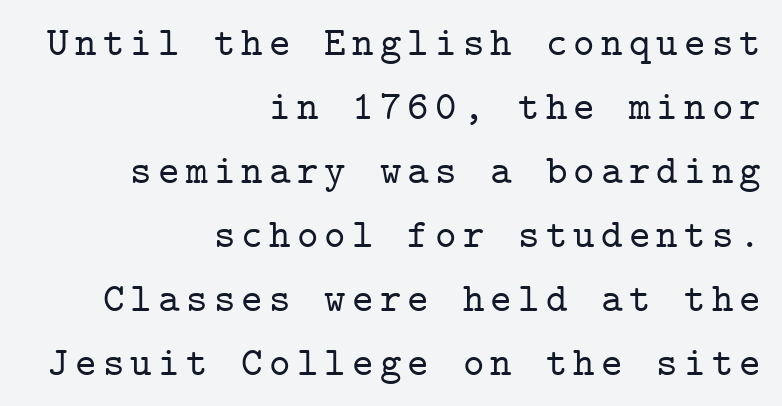
The image shows 41 px serif type, upright, monospaced; set right-aligned, normal line spacing (1.56x), not underlined; low stroke contrast and a medium x-height.
